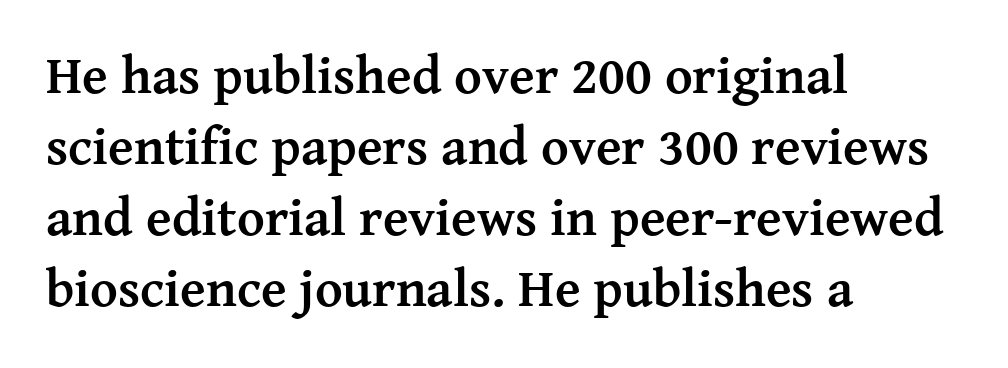
The specimen reads as upright at a glance. These words are printed bold, with thick strokes throughout. The letters sit at their default tracking, neither squeezed nor spread. A bare baseline throughout the passage.
